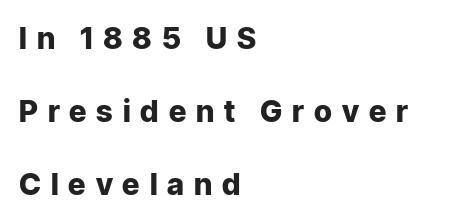
Q: Is the text bold? A: Yes.
Q: Is the text italic (slanted)? A: No, it is upright.
Q: Is the typeface a serif or a sans-serif typeface? A: Sans-serif.
Q: Is the text underlined? A: No.
Q: How is the paragraph aligned? A: Left-aligned.
Q: Is the spacing between letters normal or unusually wide? A: Unusually wide.
Q: Is the spacing between lines tight, normal or loose? A: Loose.
Q: Width (condensed, normal, or wide)? A: Normal.
Q: Stroke contrast? A: Low.
Q: x-height? A: Medium.
Q: Monospaced? A: No.
